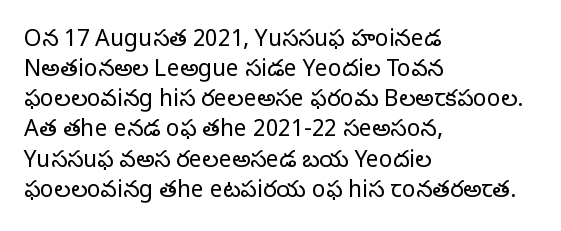
Teacher's note: observe the even left margin — that is flush-left alignment. Does extra space separate the letters? No, they use regular spacing. In terms of posture, this sample is upright. The glyphs are unaccompanied by any horizontal stroke below them. The lines sit at an ordinary, default distance from one another.
